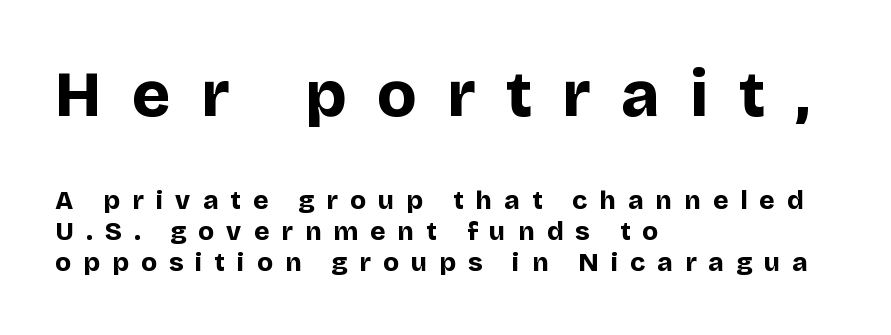
Q: Is the text bold? A: Yes.
Q: Is the text italic (slanted)? A: No, it is upright.
Q: Is the typeface a serif or a sans-serif typeface? A: Sans-serif.
Q: Is the text underlined? A: No.
Q: How is the paragraph aligned? A: Left-aligned.
Q: Is the spacing between letters normal or unusually wide? A: Unusually wide.
Q: Which block of text is set in a larger size, the first (top) or the second (bottom)? A: The first (top) one.
Q: Width (condensed, normal, or wide)? A: Normal.
Q: Stroke contrast? A: Low.
Q: x-height? A: Large.
Q: Monospaced? A: No.
